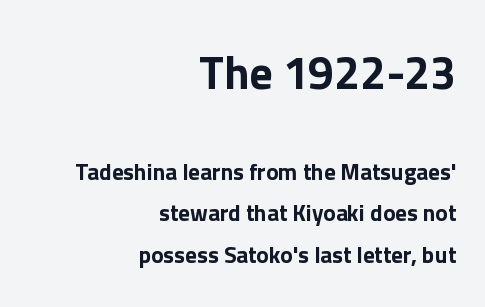
{"serif": "no", "italic": "no", "width": "normal", "stroke_contrast": "low", "x_height": "medium", "monospaced": "no", "underline": "no", "align": "right", "line_spacing_ratio": 1.82, "letter_spacing": "normal", "letter_spacing_em": 0.0, "larger_block": "first", "size_ratio": 2.0, "glyph_px": 46}
